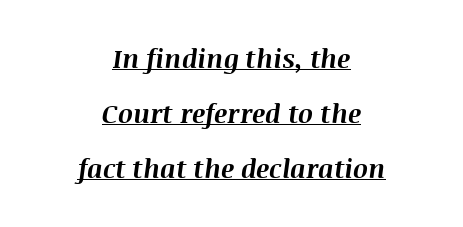
Q: Is the text bold? A: Yes.
Q: Is the text italic (slanted)? A: Yes, it leans right by about 8 degrees.
Q: Is the text underlined? A: Yes.
Q: How is the paragraph aligned? A: Centered.
Q: Is the spacing between letters normal or unusually wide? A: Normal.
Q: Is the spacing between lines tight, normal or loose? A: Loose.
